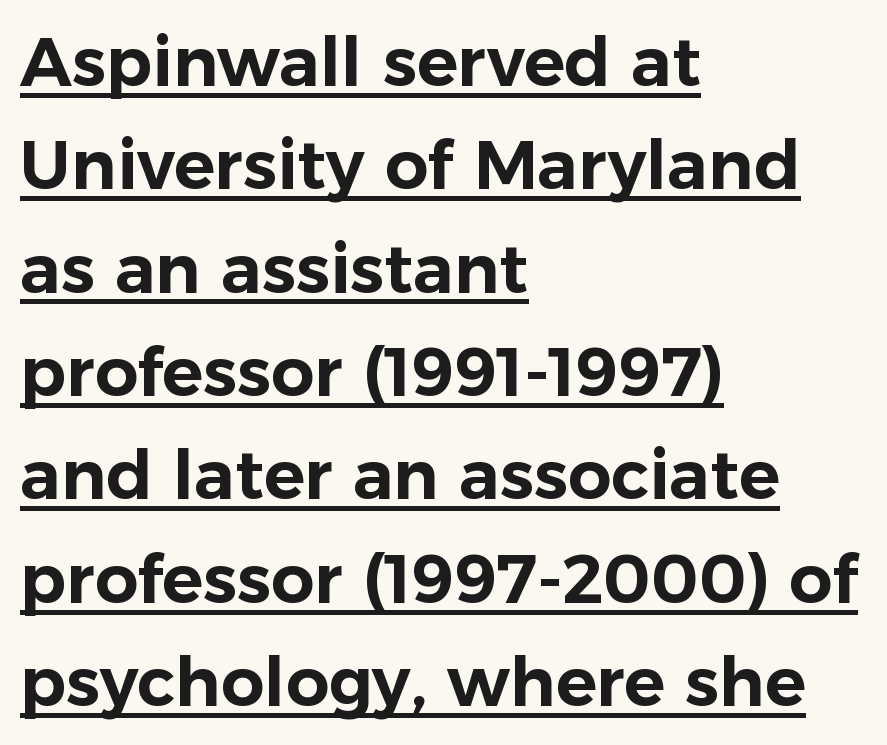
The image shows 68 px sans-serif type, upright; set left-aligned, normal line spacing (1.52x), normal letter spacing, underlined; low stroke contrast and a medium x-height.
